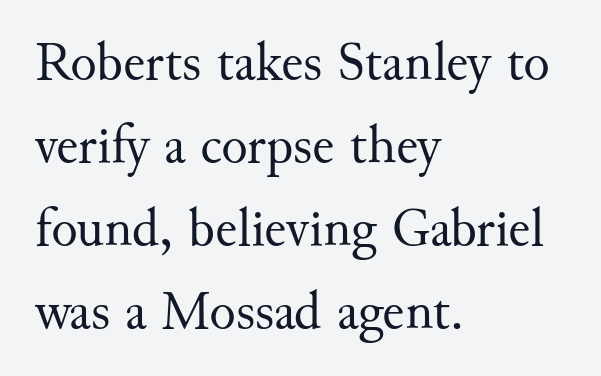
{"serif": "yes", "italic": "no", "bold": "no", "weight": "regular", "width": "normal", "stroke_contrast": "medium", "x_height": "small", "monospaced": "no", "underline": "no", "align": "left", "line_spacing": "normal", "line_spacing_ratio": 1.51, "letter_spacing": "normal", "letter_spacing_em": 0.0, "glyph_px": 55}
